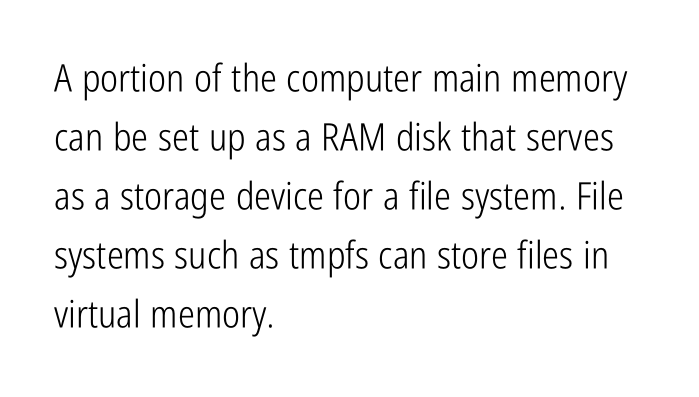
{"serif": "no", "italic": "no", "bold": "no", "weight": "light", "width": "condensed", "stroke_contrast": "low", "x_height": "medium", "monospaced": "no", "underline": "no", "align": "left", "line_spacing": "normal", "line_spacing_ratio": 1.55, "letter_spacing": "normal", "letter_spacing_em": 0.0, "glyph_px": 38}
